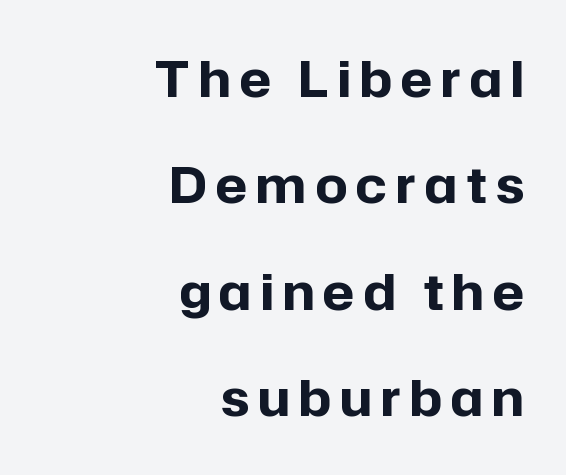
Q: Is the text bold? A: Yes.
Q: Is the text italic (slanted)? A: No, it is upright.
Q: Is the typeface a serif or a sans-serif typeface? A: Sans-serif.
Q: Is the text underlined? A: No.
Q: How is the paragraph aligned? A: Right-aligned.
Q: Is the spacing between lines tight, normal or loose? A: Loose.
Q: Width (condensed, normal, or wide)? A: Normal.
Q: Stroke contrast? A: Low.
Q: x-height? A: Medium.
Q: Monospaced? A: No.
